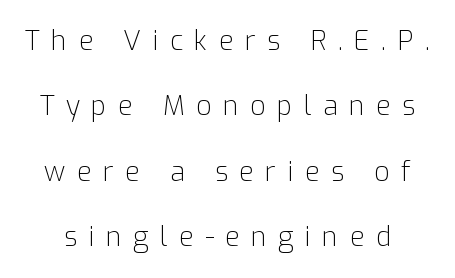
The image shows 27 px text type, upright; set loose line spacing (2.42x), unusually wide letter spacing (+0.42 em), not underlined.
